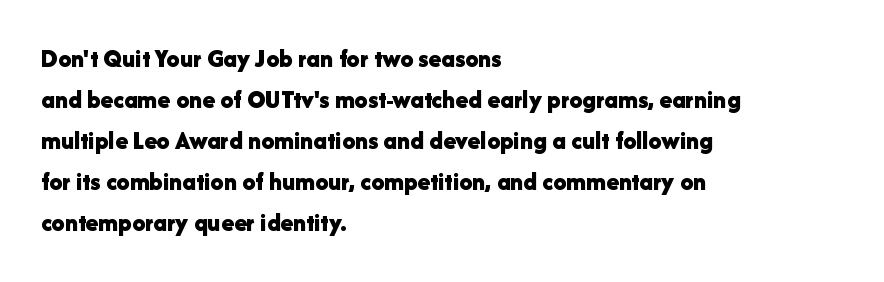
Standard letterfit; no display-style spreading of the glyphs. Compared with typical paragraphs, the rows here are spaced about the same. A bare baseline throughout the passage. Every stem runs plumb, perpendicular to the baseline. The typesetter chose a ragged-right arrangement here. The font is running at its bold setting.
